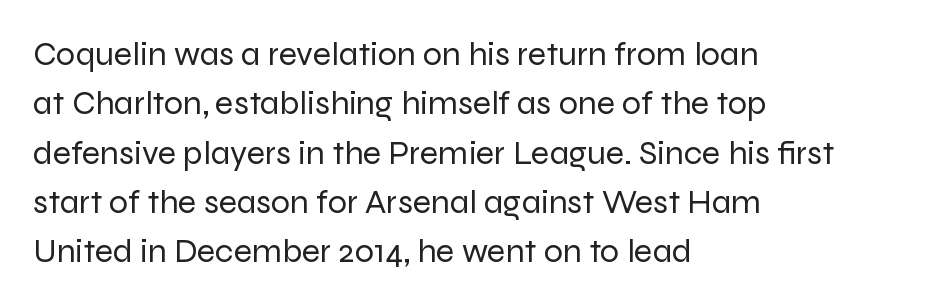
Caption: multi-line text, flush left, ragged right. Looks like regular typesetting: each glyph gets only the width it needs. Do the letters lean? They stand straight. A clean baseline with only descenders dipping below it. Nobody touched the tracking dial on this one. Serif or sans? Sans — the stroke terminals are bare.
